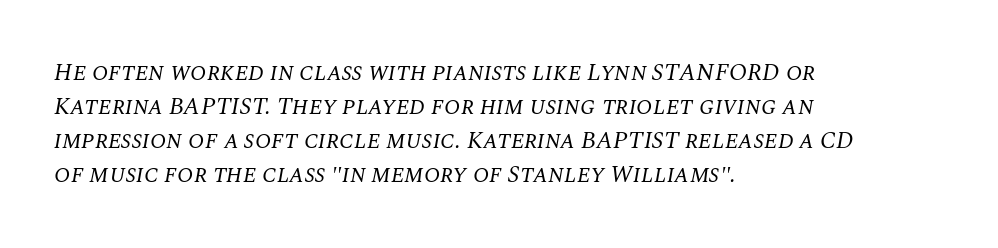
{"italic": "yes", "lean": "right", "slant_degrees": 10, "bold": "no", "underline": "no", "align": "left", "line_spacing": "normal", "line_spacing_ratio": 1.41, "letter_spacing": "normal", "letter_spacing_em": 0.0, "glyph_px": 24}
